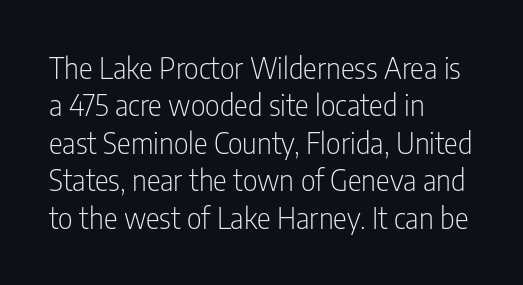
The image shows 29 px light, condensed sans-serif type, upright; set left-aligned, normal line spacing (1.29x), normal letter spacing, not underlined; low stroke contrast and a medium x-height.
